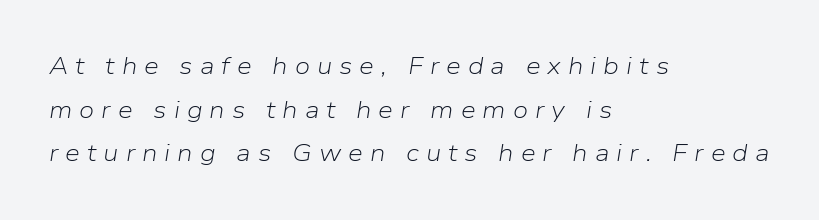
{"italic": "yes", "lean": "right", "slant_degrees": 9, "bold": "no", "underline": "no", "align": "left", "line_spacing_ratio": 1.82, "letter_spacing": "wide", "letter_spacing_em": 0.29, "glyph_px": 24}
